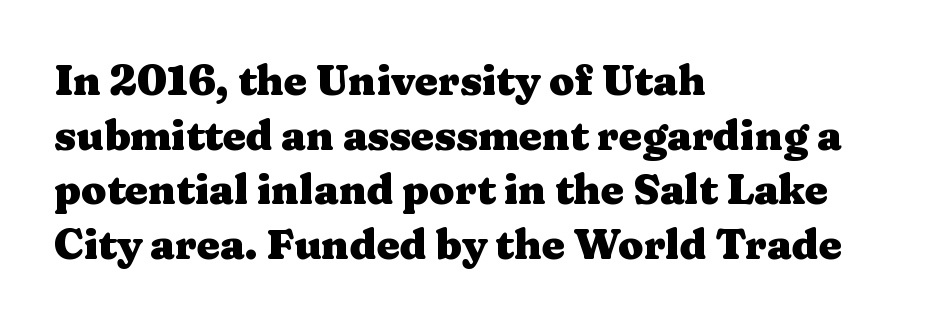
Q: Is the text bold? A: Yes.
Q: Is the text italic (slanted)? A: No, it is upright.
Q: Is the typeface a serif or a sans-serif typeface? A: Serif.
Q: Is the text underlined? A: No.
Q: How is the paragraph aligned? A: Left-aligned.
Q: Is the spacing between letters normal or unusually wide? A: Normal.
Q: Is the spacing between lines tight, normal or loose? A: Normal.
Q: Width (condensed, normal, or wide)? A: Wide.
Q: Stroke contrast? A: Medium.
Q: x-height? A: Medium.
Q: Monospaced? A: No.
